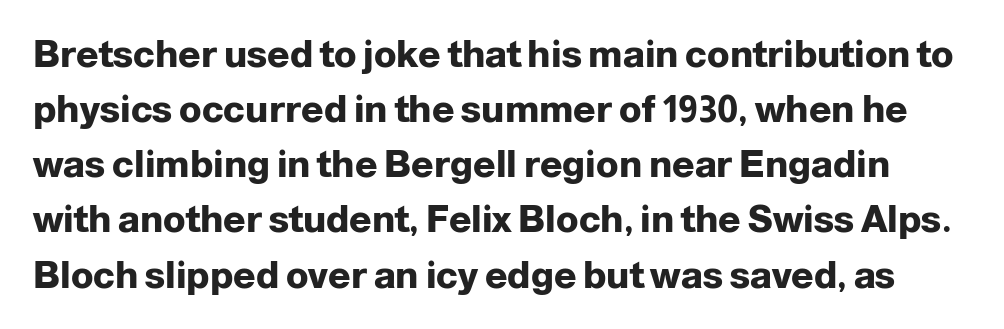
Letters rest on an invisible, unmarked baseline. These words are printed bold, with thick strokes throughout. How are the letters spaced? Ordinarily, with no added tracking. Style check: upright.
